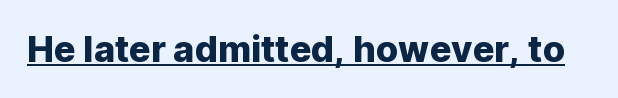
A sans-serif font was chosen for this passage. Ordinary non-slanted type is in use. Glyph-to-glyph distance matches everyday printed text. Compared with undecorated copy, this sample adds a rule below the words.
